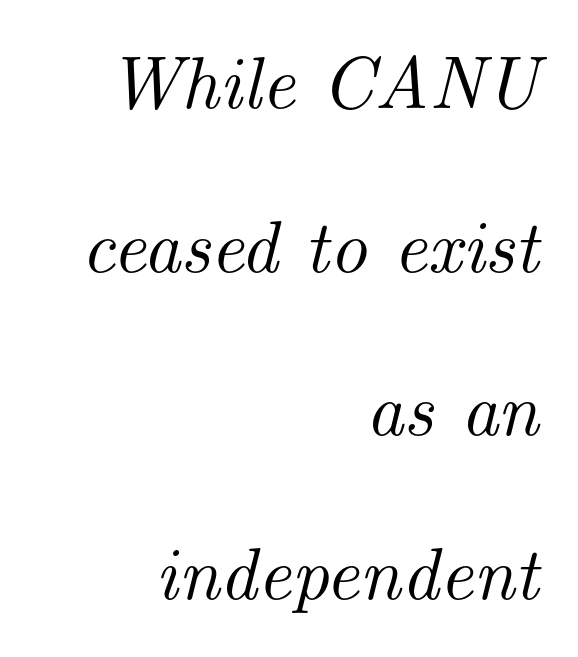
The setting favours the right margin, as signatures and pull-quotes sometimes do. Characters are canted at an angle relative to the baseline's perpendicular. Any mark beneath the type? The region is blank. Regarding serifs, this sample has them. This sample uses plain, unmodified letter spacing.
